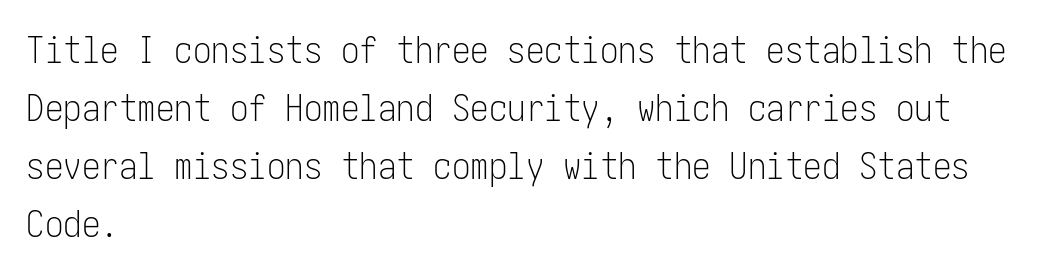
The area under the type is left untouched. The rendering uses a moderate line-height, typical for paragraphs. No chunkiness to these letters — they're not bold. A student would call this left alignment; a typographer would say flush left, rag right.
